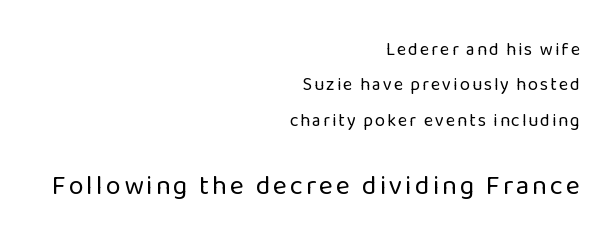
The image shows 27 px text type, upright; set right-aligned, loose line spacing (1.97x), not underlined; the second (bottom) block is 1.5x larger.
